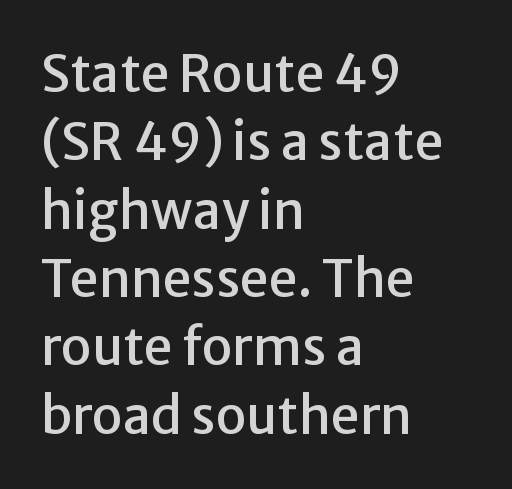
Q: Is the text italic (slanted)? A: No, it is upright.
Q: Is the typeface a serif or a sans-serif typeface? A: Sans-serif.
Q: Is the text underlined? A: No.
Q: How is the paragraph aligned? A: Left-aligned.
Q: Is the spacing between letters normal or unusually wide? A: Normal.
Q: Is the spacing between lines tight, normal or loose? A: Normal.
Q: Width (condensed, normal, or wide)? A: Normal.
Q: Stroke contrast? A: Low.
Q: x-height? A: Medium.
Q: Monospaced? A: No.
